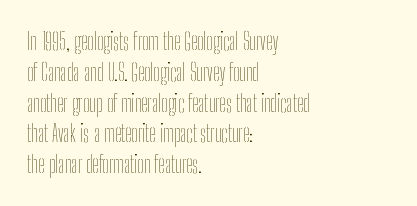
The image shows 23 px text type, upright; set left-aligned, normal line spacing (1.34x), normal letter spacing, not underlined.
